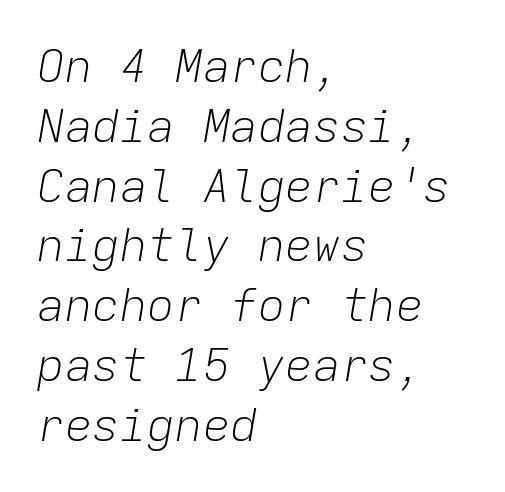
Caption: face not bold, strokes unweighted. Think of a typewriter: that constant character pitch is what you see here. Any mark beneath the type? The region is blank. Compared with typical paragraphs, the rows here are spaced about the same.
